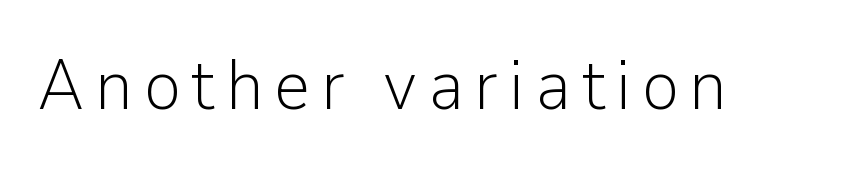
Q: Is the text bold? A: No.
Q: Is the text italic (slanted)? A: No, it is upright.
Q: Is the typeface a serif or a sans-serif typeface? A: Sans-serif.
Q: Is the text underlined? A: No.
Q: Width (condensed, normal, or wide)? A: Normal.
Q: Stroke contrast? A: Low.
Q: x-height? A: Medium.
Q: Monospaced? A: No.
